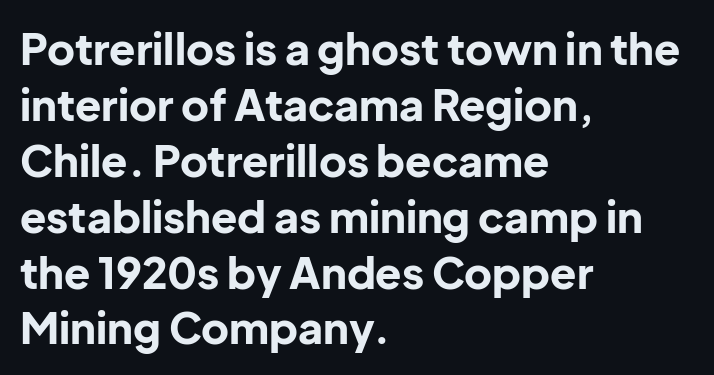
The image shows 43 px bold sans-serif type, upright; set left-aligned, normal line spacing (1.3x), normal letter spacing, not underlined; low stroke contrast and a medium x-height.
